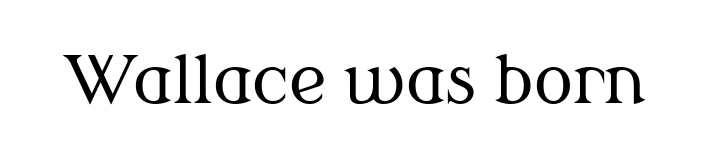
{"serif": "yes", "italic": "no", "bold": "no", "weight": "regular", "width": "normal", "stroke_contrast": "medium", "x_height": "medium", "monospaced": "no", "underline": "no", "letter_spacing": "normal", "letter_spacing_em": 0.0, "glyph_px": 65}
